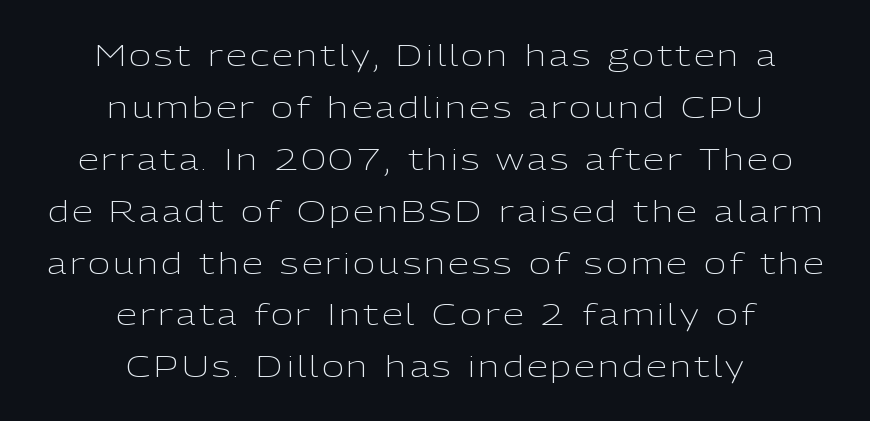
{"serif": "no", "italic": "no", "bold": "no", "weight": "light", "width": "normal", "stroke_contrast": "low", "x_height": "medium", "monospaced": "no", "underline": "no", "align": "center", "line_spacing_ratio": 1.73, "glyph_px": 30}
